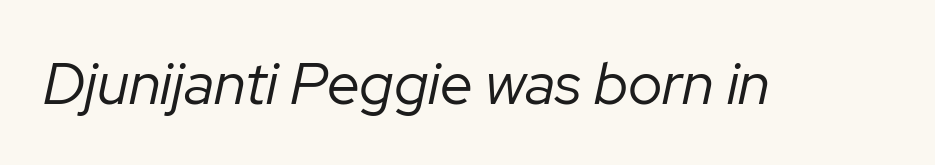
The image shows 59 px regular-weight type, italic (leaning right); set normal letter spacing, not underlined; low stroke contrast and a medium x-height.
